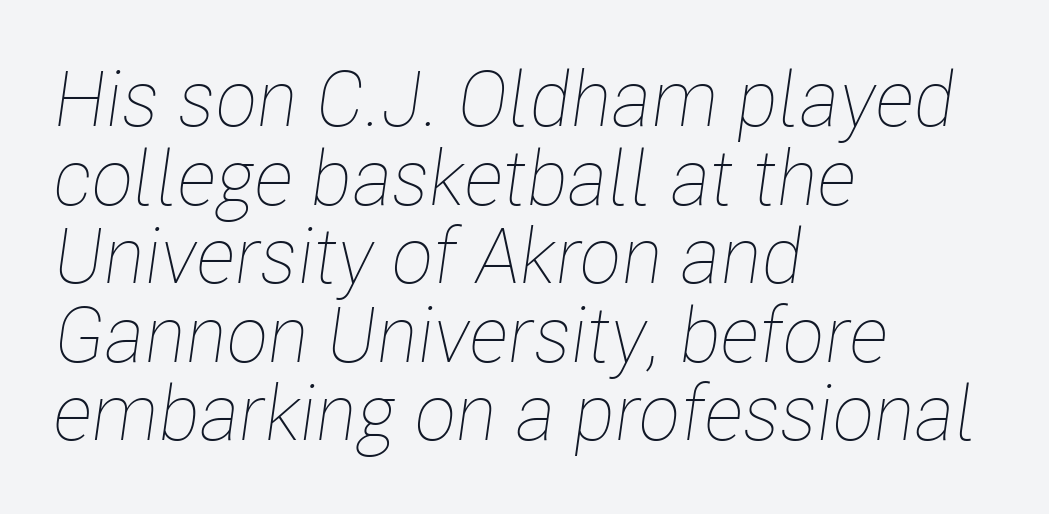
{"italic": "yes", "lean": "right", "slant_degrees": 8, "bold": "no", "weight": "thin", "width": "condensed", "stroke_contrast": "low", "x_height": "medium", "monospaced": "no", "underline": "no", "align": "left", "line_spacing": "tight", "line_spacing_ratio": 1.02, "letter_spacing": "normal", "letter_spacing_em": 0.0, "glyph_px": 77}
